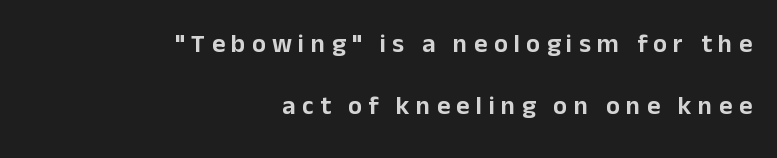
The image shows 26 px text type, upright; set right-aligned, loose line spacing (2.39x), unusually wide letter spacing (+0.24 em), not underlined.
